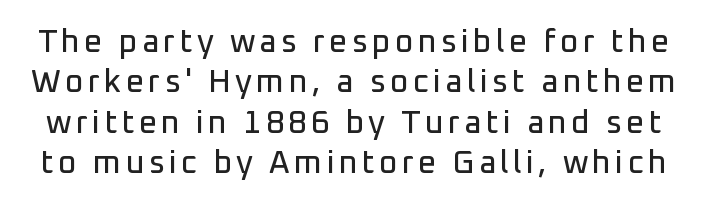
{"serif": "no", "italic": "no", "width": "normal", "stroke_contrast": "low", "x_height": "medium", "monospaced": "no", "underline": "no", "line_spacing": "normal", "line_spacing_ratio": 1.26, "glyph_px": 32}
